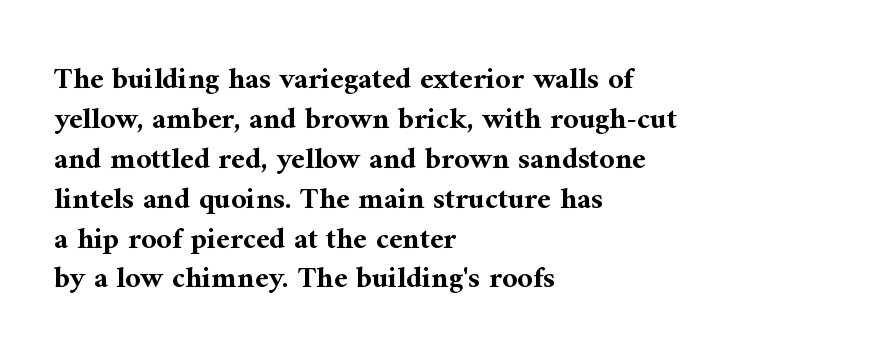
Q: Is the text bold? A: Yes.
Q: Is the text italic (slanted)? A: No, it is upright.
Q: Is the typeface a serif or a sans-serif typeface? A: Serif.
Q: Is the text underlined? A: No.
Q: How is the paragraph aligned? A: Left-aligned.
Q: Is the spacing between letters normal or unusually wide? A: Normal.
Q: Is the spacing between lines tight, normal or loose? A: Normal.
Q: Width (condensed, normal, or wide)? A: Normal.
Q: Stroke contrast? A: Medium.
Q: x-height? A: Medium.
Q: Monospaced? A: No.
